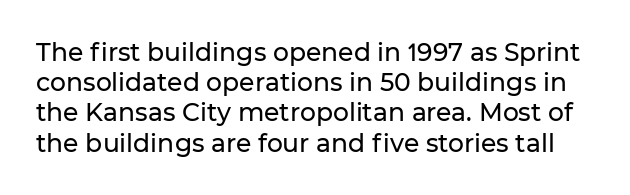
The image shows 25 px text type, upright; set line spacing 1.21x, normal letter spacing, not underlined.
